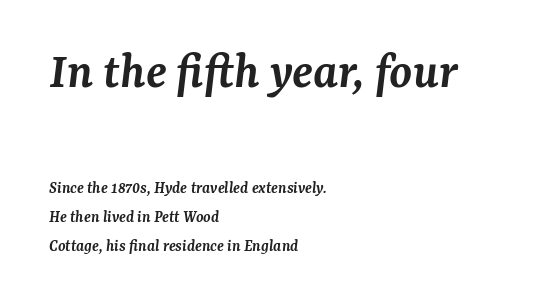
Q: Is the text bold? A: Semi-bold.
Q: Is the text italic (slanted)? A: Yes, it leans right by about 7 degrees.
Q: Is the typeface a serif or a sans-serif typeface? A: Serif.
Q: Is the text underlined? A: No.
Q: How is the paragraph aligned? A: Left-aligned.
Q: Is the spacing between letters normal or unusually wide? A: Normal.
Q: Which block of text is set in a larger size, the first (top) or the second (bottom)? A: The first (top) one.
Q: Width (condensed, normal, or wide)? A: Normal.
Q: Stroke contrast? A: Medium.
Q: x-height? A: Medium.
Q: Monospaced? A: No.
